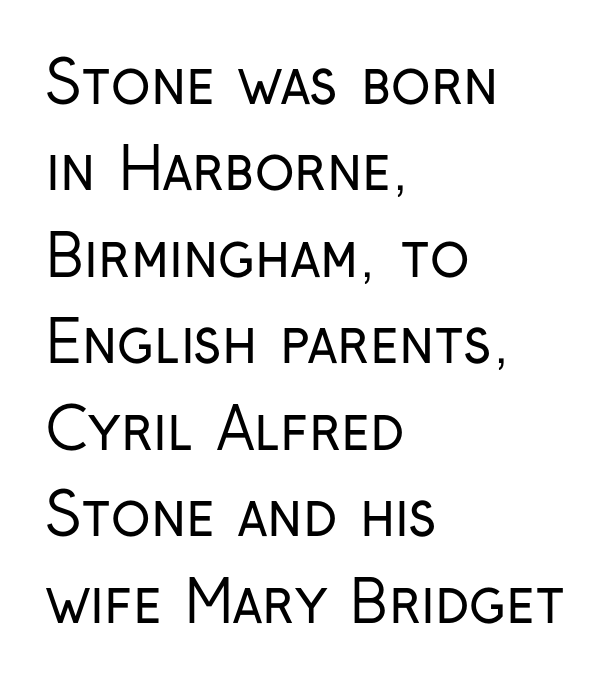
Q: Is the text bold? A: No.
Q: Is the text italic (slanted)? A: No, it is upright.
Q: Is the typeface a serif or a sans-serif typeface? A: Sans-serif.
Q: Is the text underlined? A: No.
Q: How is the paragraph aligned? A: Left-aligned.
Q: Is the spacing between letters normal or unusually wide? A: Normal.
Q: Is the spacing between lines tight, normal or loose? A: Normal.
Q: Width (condensed, normal, or wide)? A: Condensed.
Q: Stroke contrast? A: Low.
Q: x-height? A: Medium.
Q: Monospaced? A: No.
